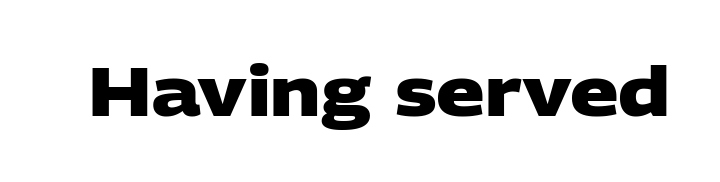
Between one letter and the next there's only the usual sliver of space. Any mark beneath the type? The region is blank. Looks like regular typesetting: each glyph gets only the width it needs. Look at the bottom of the vertical strokes: they stop flat, with no serifs.
